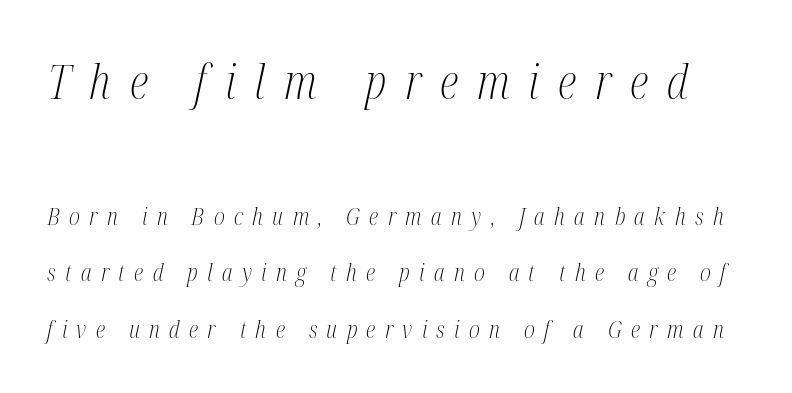
The image shows 48 px light, condensed serif type, italic (leaning right); set loose line spacing (2.36x), unusually wide letter spacing (+0.39 em), not underlined; the first (top) block is 2.0x larger; medium stroke contrast and a medium x-height.
